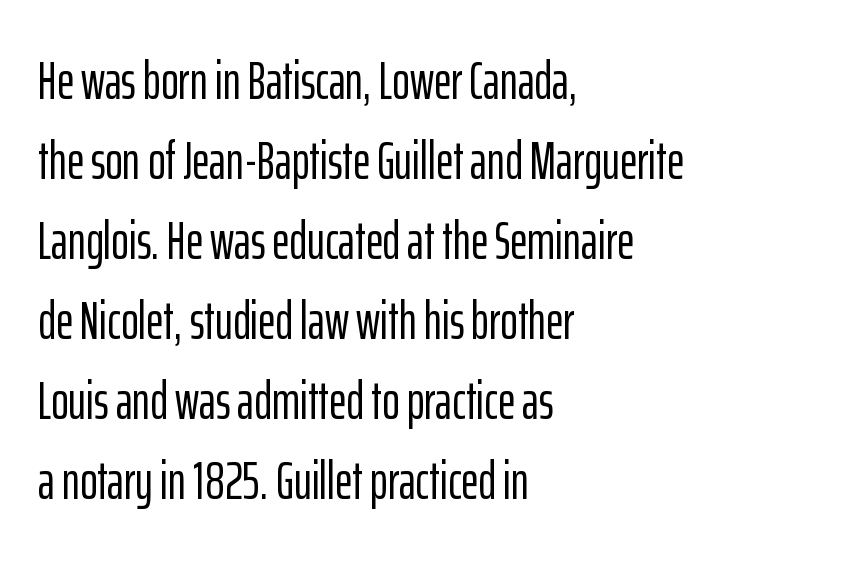
{"serif": "no", "italic": "no", "width": "condensed", "stroke_contrast": "low", "x_height": "medium", "monospaced": "no", "underline": "no", "align": "left", "line_spacing": "normal", "line_spacing_ratio": 1.51, "letter_spacing": "normal", "letter_spacing_em": 0.0, "glyph_px": 53}
